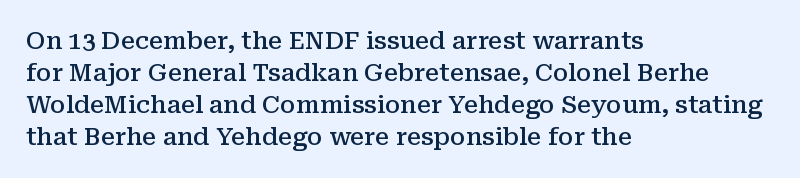
{"italic": "no", "bold": "semi", "underline": "no", "align": "left", "line_spacing": "normal", "line_spacing_ratio": 1.34, "letter_spacing": "normal", "letter_spacing_em": 0.0, "glyph_px": 24}
